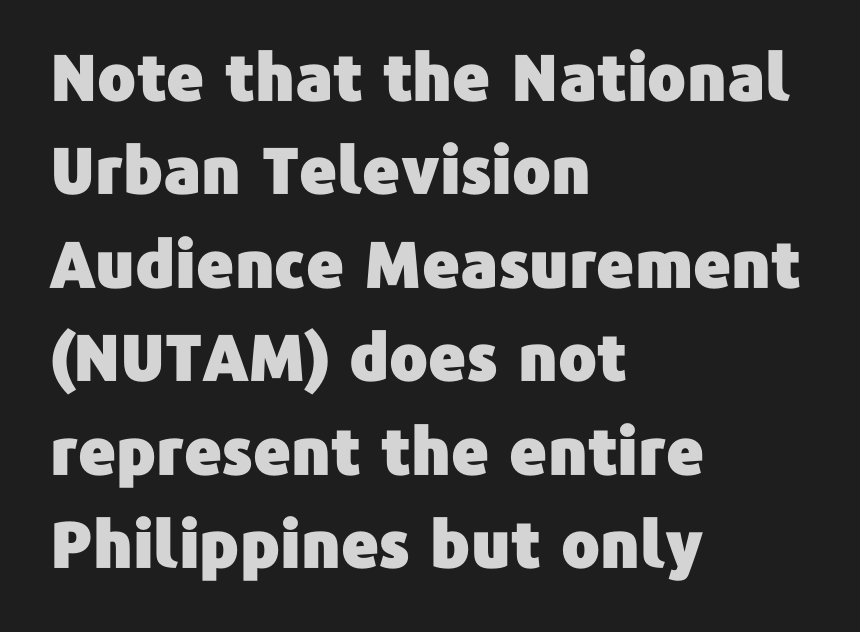
Honestly, there is no underline to notice here at all. The passage shown is typed in a proportional face where columns would drift. Vertical spacing — default. Nobody touched the tracking dial on this one. Look at the bottom of the vertical strokes: they stop flat, with no serifs.
